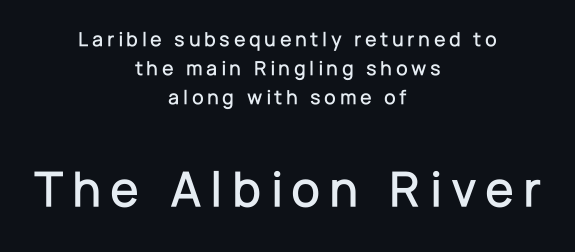
{"serif": "no", "italic": "no", "width": "normal", "stroke_contrast": "low", "x_height": "medium", "monospaced": "no", "underline": "no", "align": "center", "line_spacing": "normal", "line_spacing_ratio": 1.39, "larger_block": "second", "size_ratio": 2.48, "glyph_px": 52}
